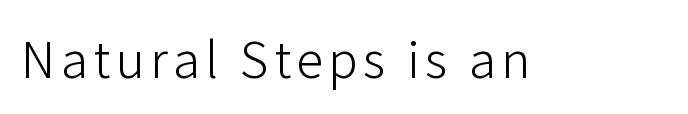
{"serif": "no", "italic": "no", "bold": "no", "weight": "light", "width": "normal", "stroke_contrast": "low", "x_height": "medium", "monospaced": "no", "underline": "no", "glyph_px": 49}
